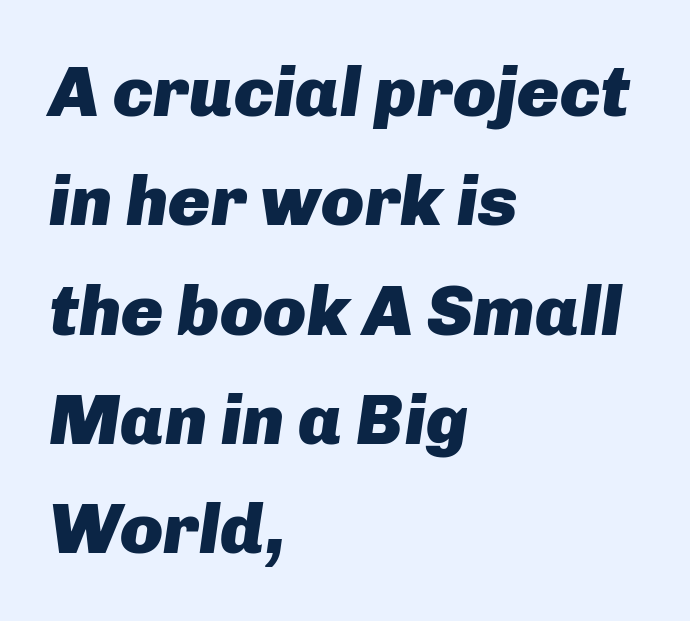
{"italic": "yes", "lean": "right", "slant_degrees": 8, "bold": "yes", "weight": "heavy", "width": "normal", "stroke_contrast": "low", "x_height": "medium", "monospaced": "no", "underline": "no", "align": "left", "line_spacing": "normal", "line_spacing_ratio": 1.54, "letter_spacing": "normal", "letter_spacing_em": 0.0, "glyph_px": 71}
